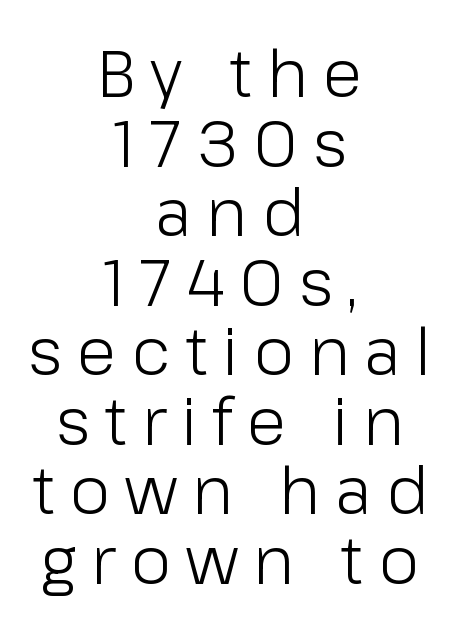
Has an underline been added? It has not. Regarding serifs, this sample does without them. Baseline-to-baseline distance is barely more than the letter height. Tracking here is generous; glyphs stand well apart from one another. Stem width sits at or under what a default text font uses. Horizontal alignment here is central, giving a formal, balanced look.
